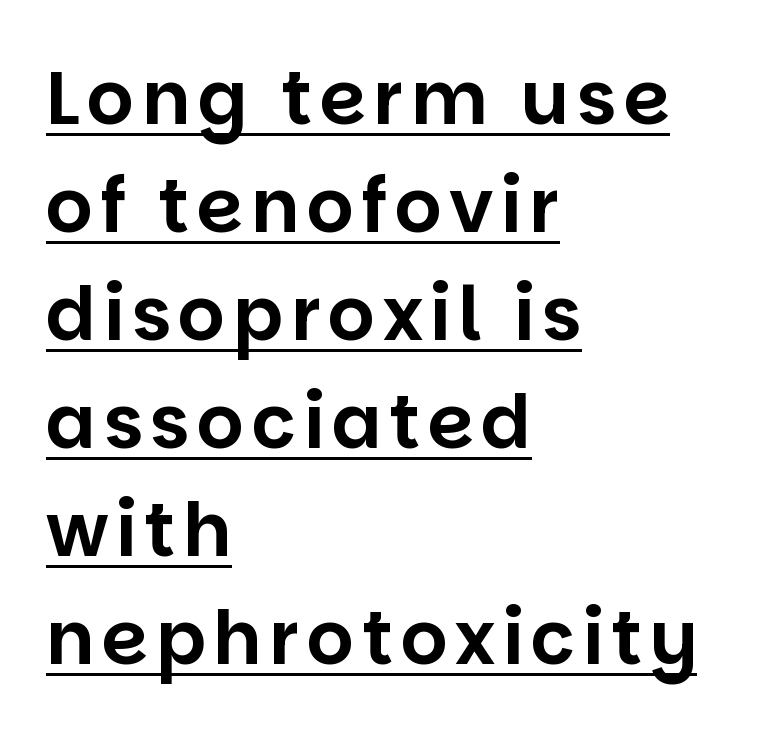
{"serif": "no", "italic": "no", "width": "normal", "stroke_contrast": "low", "x_height": "large", "monospaced": "no", "underline": "yes", "align": "left", "line_spacing": "normal", "line_spacing_ratio": 1.46, "glyph_px": 74}
